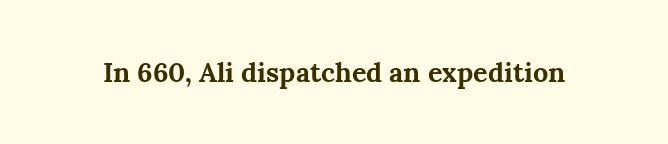
Q: Is the text bold? A: Yes.
Q: Is the text italic (slanted)? A: No, it is upright.
Q: Is the text underlined? A: No.
Q: Is the spacing between letters normal or unusually wide? A: Normal.
